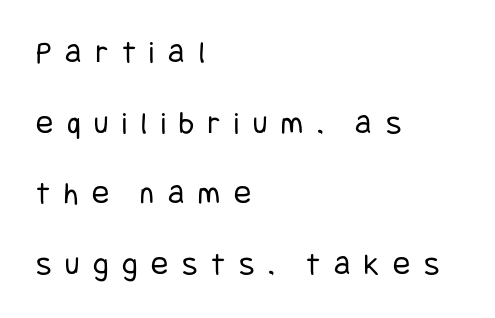
{"serif": "no", "italic": "no", "bold": "no", "weight": "regular", "width": "condensed", "stroke_contrast": "low", "x_height": "large", "underline": "no", "align": "left", "line_spacing": "loose", "line_spacing_ratio": 2.21, "letter_spacing": "wide", "letter_spacing_em": 0.43, "glyph_px": 32}
